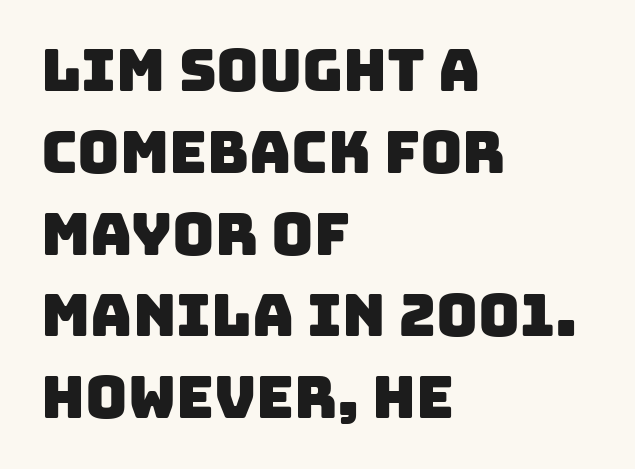
Q: Is the typeface a serif or a sans-serif typeface? A: Sans-serif.
Q: Is the text underlined? A: No.
Q: How is the paragraph aligned? A: Left-aligned.
Q: Is the spacing between letters normal or unusually wide? A: Normal.
Q: Is the spacing between lines tight, normal or loose? A: Normal.
Q: Width (condensed, normal, or wide)? A: Normal.
Q: Stroke contrast? A: Low.
Q: x-height? A: Large.
Q: Monospaced? A: No.
